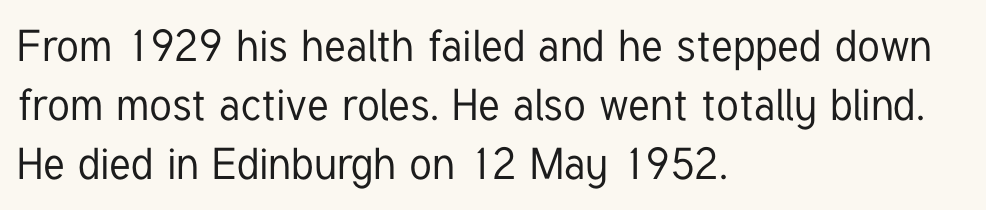
The image shows 44 px condensed sans-serif type, upright; set left-aligned, normal line spacing (1.34x), normal letter spacing, not underlined; low stroke contrast and a medium x-height.
